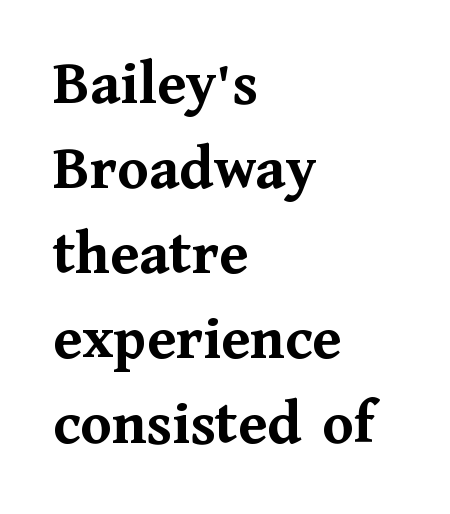
The image shows 63 px semibold serif type, upright; set left-aligned, normal line spacing (1.35x), normal letter spacing, not underlined; medium stroke contrast and a medium x-height.
